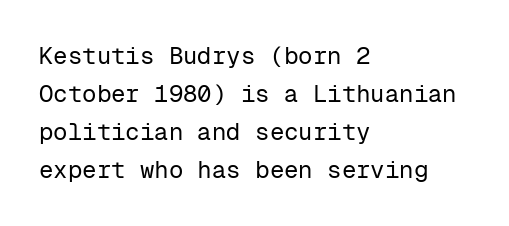
{"italic": "no", "bold": "no", "underline": "no", "align": "left", "line_spacing": "normal", "line_spacing_ratio": 1.59, "letter_spacing": "normal", "letter_spacing_em": 0.0, "glyph_px": 24}
